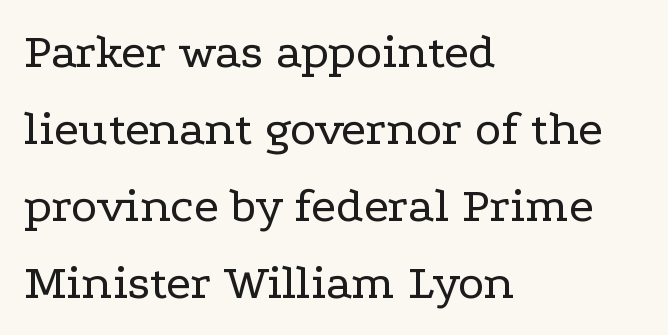
A serif font was chosen for this passage. A normal amount of white space separates one row of letters from the next. A typesetter would mark this as roman, not italic. Looks like regular typesetting: each glyph gets only the width it needs.
